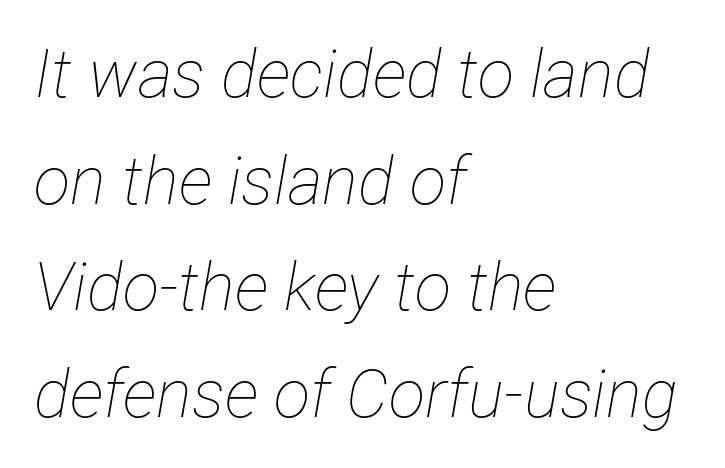
Q: Is the text bold? A: No.
Q: Is the text italic (slanted)? A: Yes, it leans right by about 12 degrees.
Q: Is the text underlined? A: No.
Q: How is the paragraph aligned? A: Left-aligned.
Q: Is the spacing between letters normal or unusually wide? A: Normal.
Q: Is the spacing between lines tight, normal or loose? A: Normal.
Q: Width (condensed, normal, or wide)? A: Condensed.
Q: Stroke contrast? A: Low.
Q: x-height? A: Medium.
Q: Monospaced? A: No.
